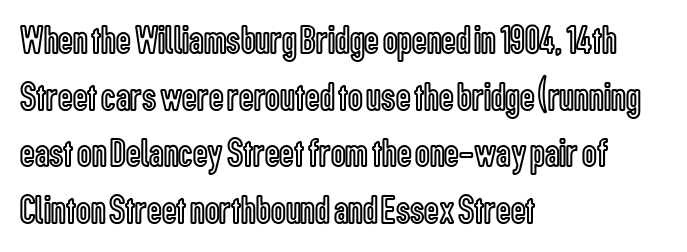
The image shows 41 px condensed type, upright; set left-aligned, normal line spacing (1.38x), normal letter spacing, not underlined; a medium x-height.
